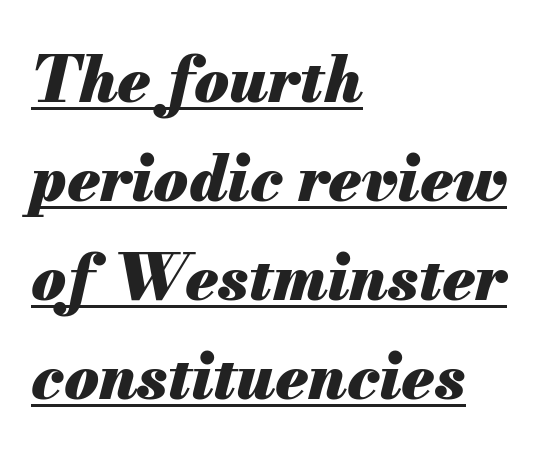
Q: Is the text bold? A: Yes.
Q: Is the text italic (slanted)? A: Yes, it leans right by about 13 degrees.
Q: Is the text underlined? A: Yes.
Q: How is the paragraph aligned? A: Left-aligned.
Q: Is the spacing between letters normal or unusually wide? A: Normal.
Q: Is the spacing between lines tight, normal or loose? A: Normal.
Q: Width (condensed, normal, or wide)? A: Normal.
Q: Stroke contrast? A: Medium.
Q: x-height? A: Small.
Q: Monospaced? A: No.
